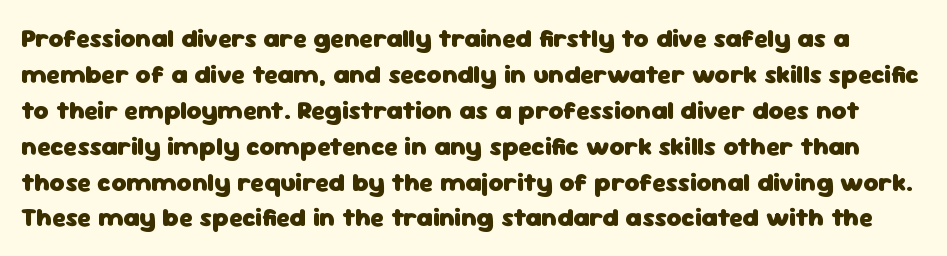
Q: Is the text bold? A: Yes.
Q: Is the text italic (slanted)? A: No, it is upright.
Q: Is the text underlined? A: No.
Q: Is the spacing between letters normal or unusually wide? A: Normal.
Q: Is the spacing between lines tight, normal or loose? A: Normal.
